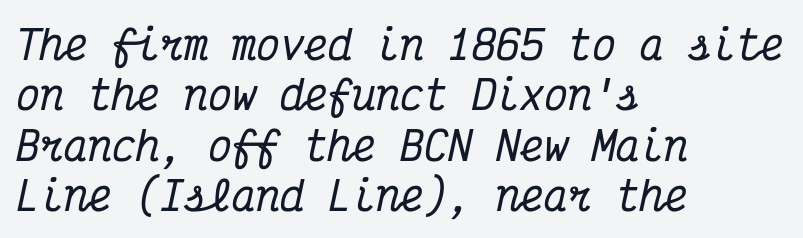
The image shows 40 px condensed serif type, italic (leaning right), monospaced; set left-aligned, normal line spacing (1.26x), normal letter spacing, not underlined; medium stroke contrast and a medium x-height.
